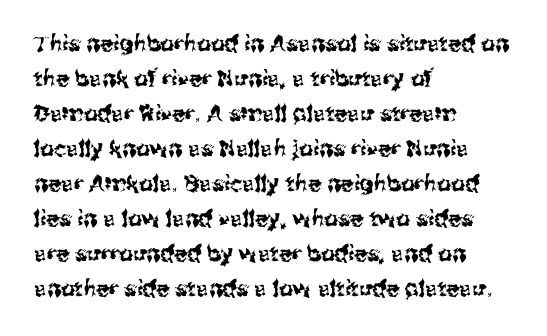
{"italic": "no", "underline": "no", "align": "left", "line_spacing": "normal", "line_spacing_ratio": 1.59, "letter_spacing": "normal", "letter_spacing_em": 0.0, "glyph_px": 22}
